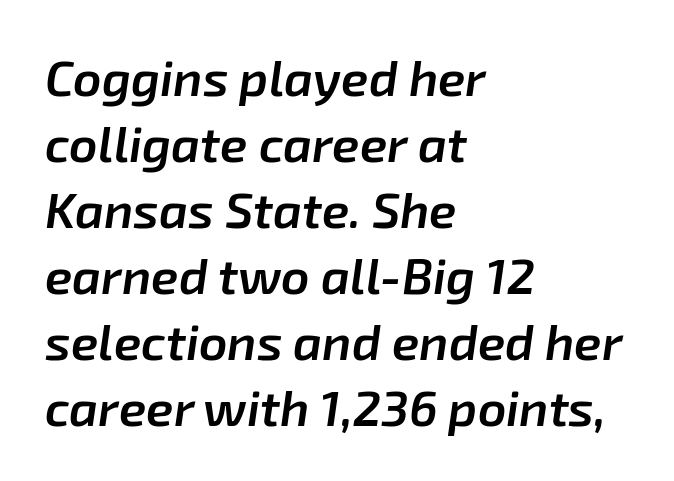
Leading matches the norm, producing a regular column. Strokes here are thickened, but only to semibold level. How are the letters spaced? Ordinarily, with no added tracking. Descender tails drop into unmarked territory. The face used here is proportionally spaced, like ordinary book or web type.
